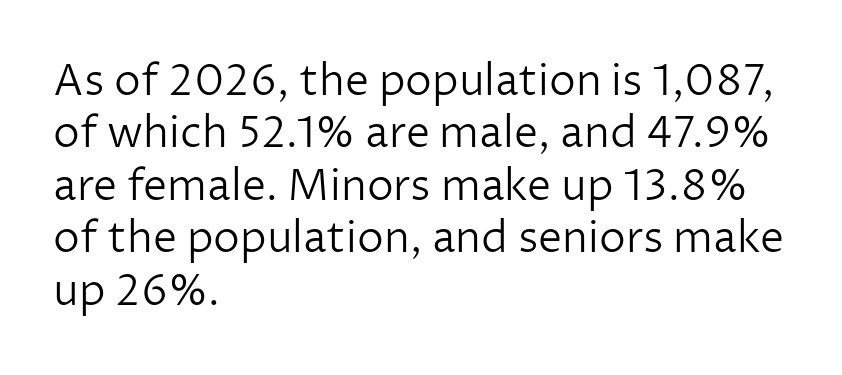
{"serif": "no", "italic": "no", "bold": "no", "weight": "light", "width": "normal", "stroke_contrast": "low", "x_height": "medium", "monospaced": "no", "underline": "no", "align": "left", "line_spacing_ratio": 1.22, "letter_spacing": "normal", "letter_spacing_em": 0.0, "glyph_px": 43}
